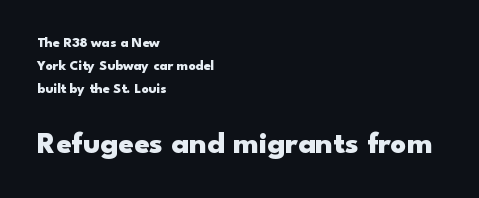
The image shows 31 px heavy, wide sans-serif type, upright; set left-aligned, normal line spacing (1.65x), normal letter spacing, not underlined; the second (bottom) block is 2.21x larger; low stroke contrast and a small x-height.
